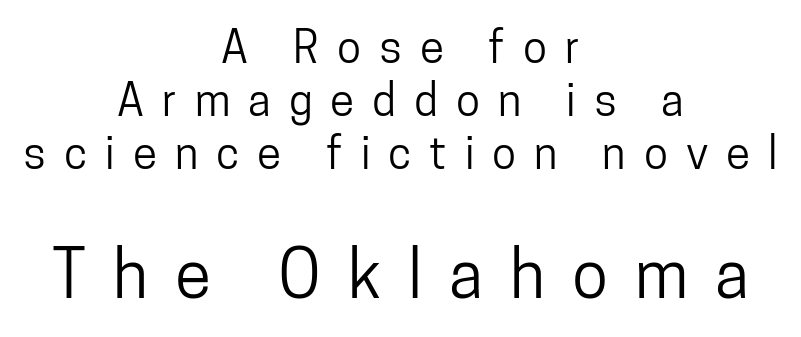
Q: Is the text italic (slanted)? A: No, it is upright.
Q: Is the typeface a serif or a sans-serif typeface? A: Sans-serif.
Q: Is the text underlined? A: No.
Q: How is the paragraph aligned? A: Centered.
Q: Is the spacing between letters normal or unusually wide? A: Unusually wide.
Q: Which block of text is set in a larger size, the first (top) or the second (bottom)? A: The second (bottom) one.
Q: Width (condensed, normal, or wide)? A: Condensed.
Q: Stroke contrast? A: Low.
Q: x-height? A: Medium.
Q: Monospaced? A: No.
